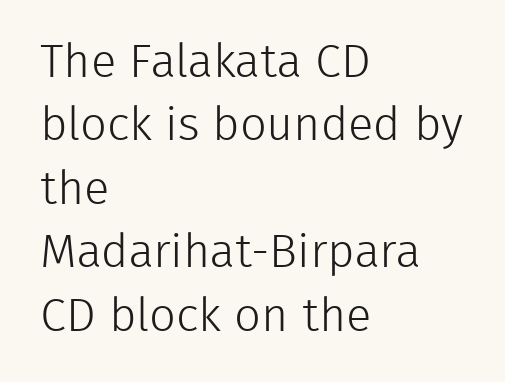
Is there much room between lines? A standard amount, neither cramped nor airy. Do the letters lean? They stand straight. This rendering leaves character spacing at its baseline value. Descenders hang freely into open space. The characters display no serif detailing; their extremities are plain.
